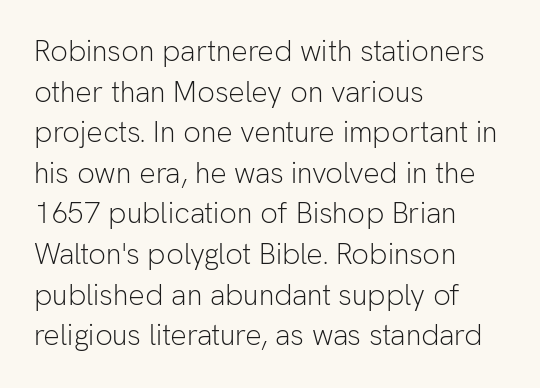
Q: Is the text bold? A: No.
Q: Is the text italic (slanted)? A: No, it is upright.
Q: Is the typeface a serif or a sans-serif typeface? A: Sans-serif.
Q: Is the text underlined? A: No.
Q: How is the paragraph aligned? A: Left-aligned.
Q: Is the spacing between letters normal or unusually wide? A: Normal.
Q: Is the spacing between lines tight, normal or loose? A: Normal.
Q: Width (condensed, normal, or wide)? A: Normal.
Q: Stroke contrast? A: Low.
Q: x-height? A: Medium.
Q: Monospaced? A: No.
